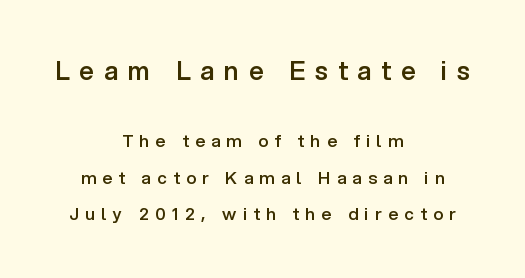
Q: Is the text bold? A: Semi-bold.
Q: Is the text italic (slanted)? A: No, it is upright.
Q: Is the text underlined? A: No.
Q: How is the paragraph aligned? A: Centered.
Q: Is the spacing between letters normal or unusually wide? A: Unusually wide.
Q: Is the spacing between lines tight, normal or loose? A: Loose.
Q: Which block of text is set in a larger size, the first (top) or the second (bottom)? A: The first (top) one.
